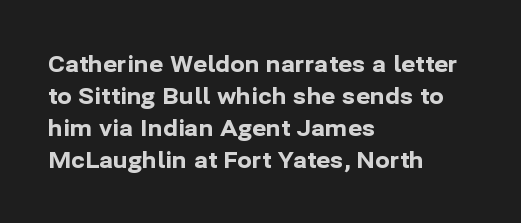
{"italic": "no", "bold": "yes", "underline": "no", "align": "left", "line_spacing": "normal", "line_spacing_ratio": 1.46, "letter_spacing": "normal", "letter_spacing_em": 0.0, "glyph_px": 22}
